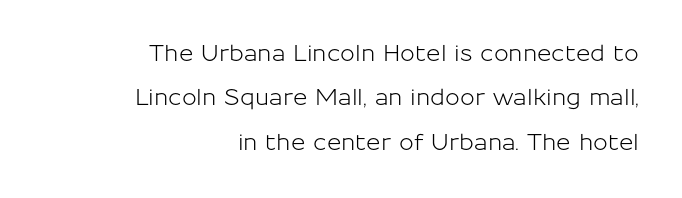
The image shows 22 px text type, upright; set right-aligned, loose line spacing (2.02x), normal letter spacing, not underlined.
